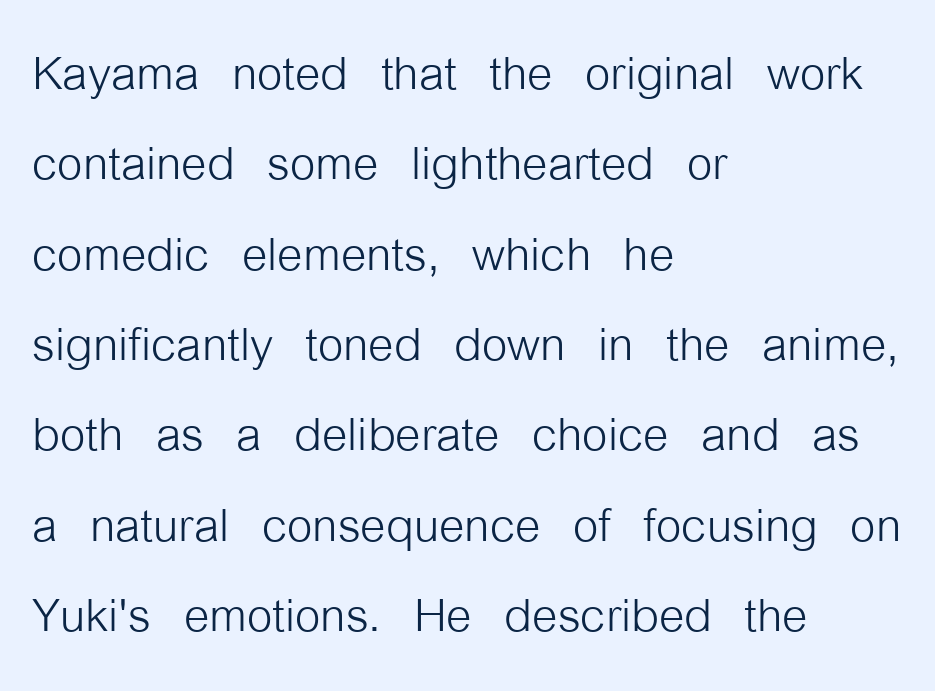
{"serif": "no", "italic": "no", "bold": "no", "weight": "light", "width": "condensed", "stroke_contrast": "low", "x_height": "medium", "monospaced": "no", "underline": "no", "align": "left", "line_spacing": "normal", "line_spacing_ratio": 1.39, "letter_spacing": "normal", "letter_spacing_em": 0.0, "glyph_px": 65}
